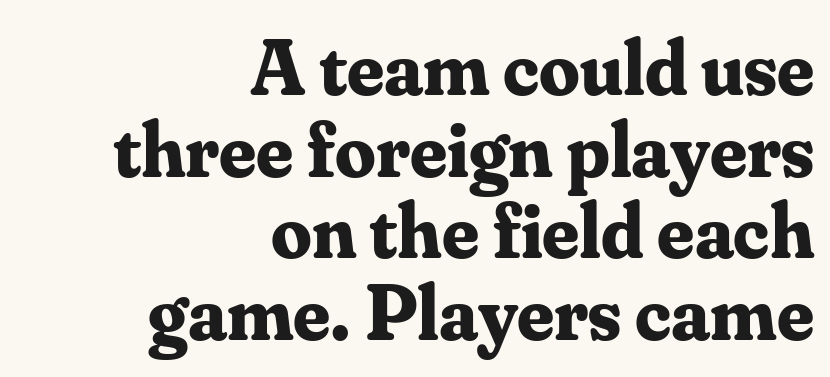
Q: Is the text bold? A: Yes.
Q: Is the text italic (slanted)? A: No, it is upright.
Q: Is the typeface a serif or a sans-serif typeface? A: Serif.
Q: Is the text underlined? A: No.
Q: How is the paragraph aligned? A: Right-aligned.
Q: Is the spacing between letters normal or unusually wide? A: Normal.
Q: Is the spacing between lines tight, normal or loose? A: Tight.
Q: Width (condensed, normal, or wide)? A: Normal.
Q: Stroke contrast? A: Medium.
Q: x-height? A: Small.
Q: Monospaced? A: No.
